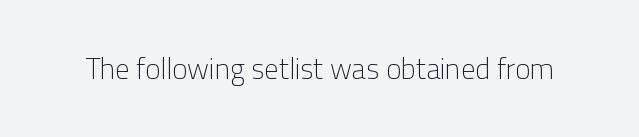
Type without underlining. Are there feet on the stems? There aren't — it's a sans. Spacing verdict: proportional, widths tailored to each character. The letterforms sit shoulder to shoulder at normal distance. The specimen reads as upright at a glance. The strokes carry an ordinary text weight at most.
